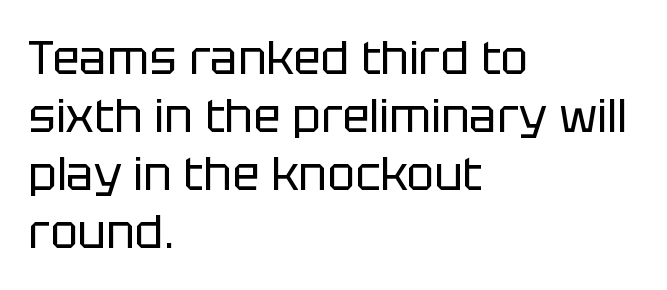
{"serif": "no", "italic": "no", "bold": "no", "weight": "regular", "width": "normal", "stroke_contrast": "low", "x_height": "large", "monospaced": "no", "underline": "no", "align": "left", "line_spacing": "normal", "line_spacing_ratio": 1.26, "letter_spacing": "normal", "letter_spacing_em": 0.0, "glyph_px": 46}
